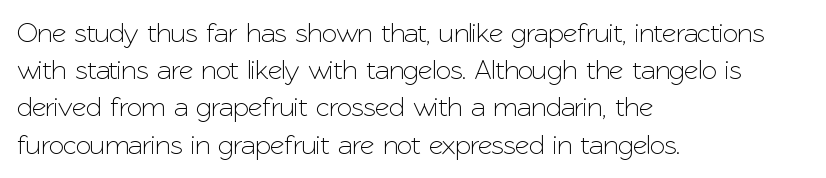
{"serif": "no", "italic": "no", "width": "normal", "stroke_contrast": "low", "x_height": "medium", "monospaced": "no", "underline": "no", "align": "left", "line_spacing": "normal", "line_spacing_ratio": 1.33, "letter_spacing": "normal", "letter_spacing_em": 0.0, "glyph_px": 28}
